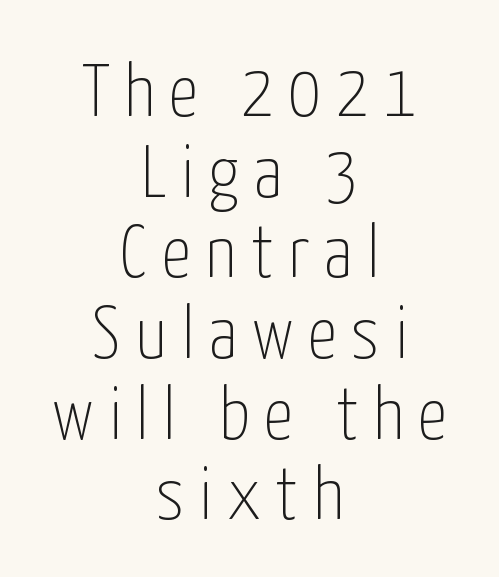
{"serif": "no", "italic": "no", "bold": "no", "weight": "thin", "width": "condensed", "stroke_contrast": "low", "x_height": "medium", "monospaced": "no", "underline": "no", "align": "center", "line_spacing": "tight", "line_spacing_ratio": 1.09, "letter_spacing": "wide", "letter_spacing_em": 0.2, "glyph_px": 74}
